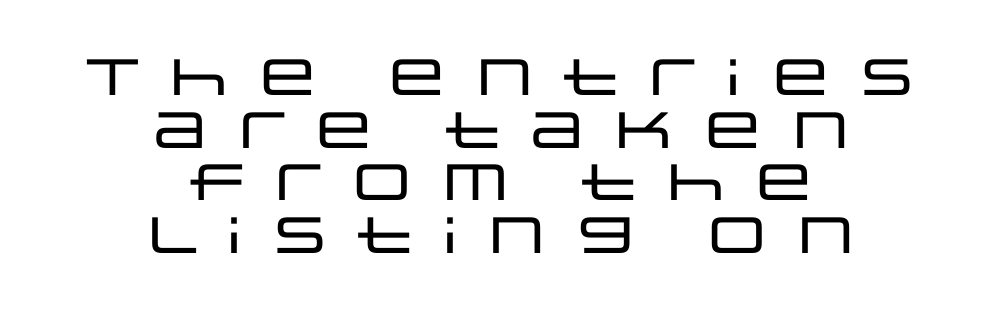
The image shows 51 px wide sans-serif type, upright; set centered, tight line spacing (1.03x), unusually wide letter spacing (+0.21 em), not underlined; low stroke contrast and a large x-height.
